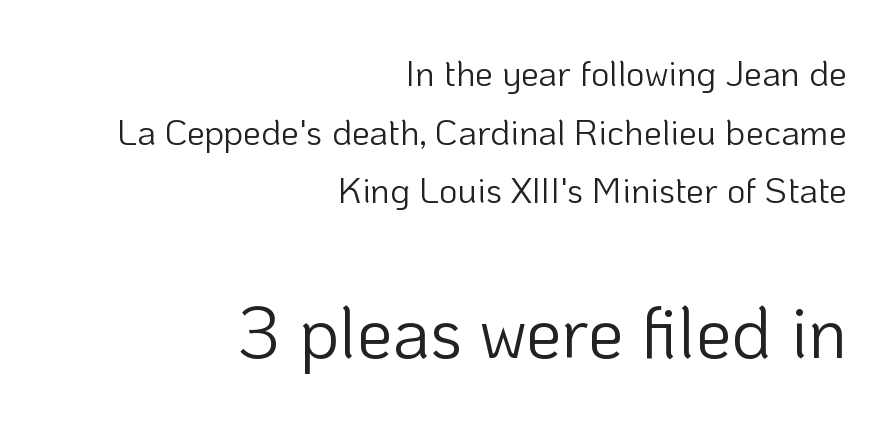
Q: Is the text bold? A: No.
Q: Is the text italic (slanted)? A: No, it is upright.
Q: Is the typeface a serif or a sans-serif typeface? A: Sans-serif.
Q: Is the text underlined? A: No.
Q: How is the paragraph aligned? A: Right-aligned.
Q: Is the spacing between letters normal or unusually wide? A: Normal.
Q: Is the spacing between lines tight, normal or loose? A: Normal.
Q: Which block of text is set in a larger size, the first (top) or the second (bottom)? A: The second (bottom) one.
Q: Width (condensed, normal, or wide)? A: Normal.
Q: Stroke contrast? A: Low.
Q: x-height? A: Medium.
Q: Monospaced? A: No.
